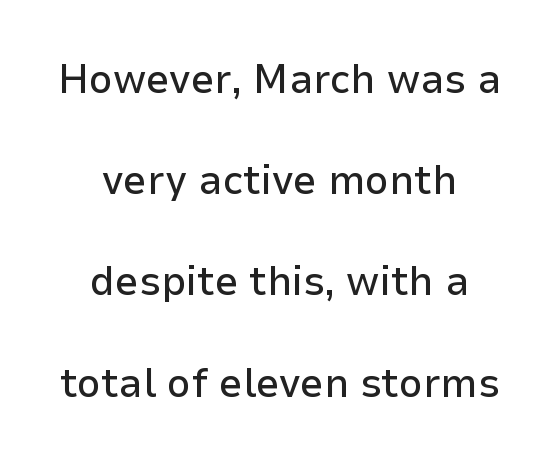
The image shows 42 px sans-serif type, upright; set centered, loose line spacing (2.41x), normal letter spacing, not underlined; low stroke contrast and a medium x-height.
